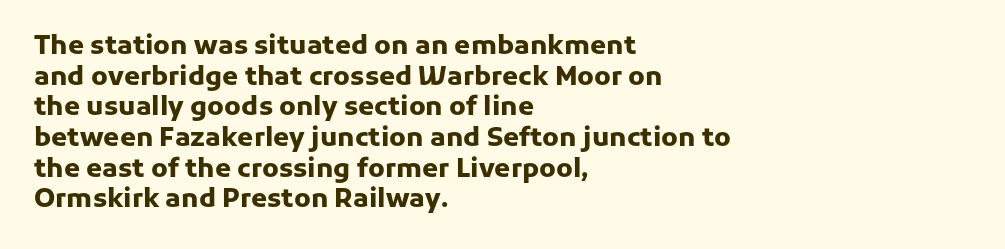
The image shows 26 px bold type, upright; set left-aligned, line spacing 1.18x, normal letter spacing, not underlined.
